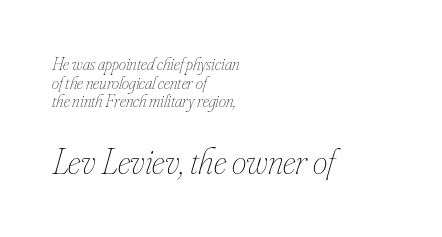
{"italic": "yes", "lean": "right", "slant_degrees": 16, "bold": "no", "weight": "thin", "width": "condensed", "stroke_contrast": "low", "x_height": "small", "monospaced": "no", "underline": "no", "align": "left", "line_spacing": "tight", "line_spacing_ratio": 1.03, "letter_spacing": "normal", "letter_spacing_em": 0.0, "larger_block": "second", "size_ratio": 2.06, "glyph_px": 37}
